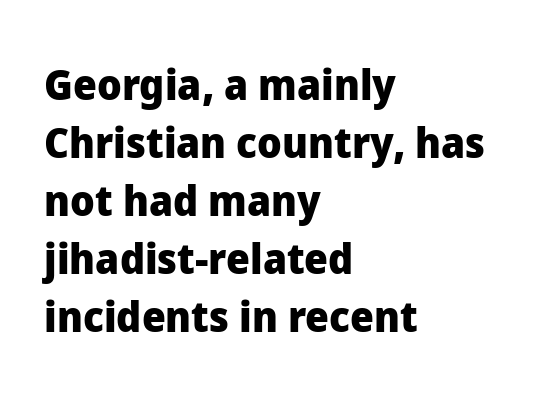
Q: Is the text bold? A: Yes.
Q: Is the text italic (slanted)? A: No, it is upright.
Q: Is the typeface a serif or a sans-serif typeface? A: Sans-serif.
Q: Is the text underlined? A: No.
Q: How is the paragraph aligned? A: Left-aligned.
Q: Is the spacing between letters normal or unusually wide? A: Normal.
Q: Is the spacing between lines tight, normal or loose? A: Normal.
Q: Width (condensed, normal, or wide)? A: Normal.
Q: Stroke contrast? A: Low.
Q: x-height? A: Medium.
Q: Monospaced? A: No.
